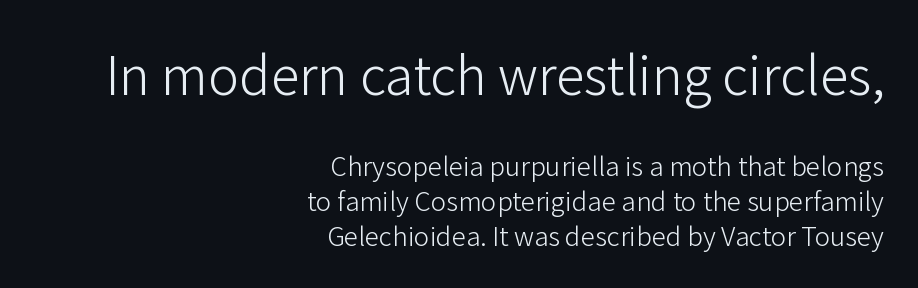
Q: Is the text bold? A: No.
Q: Is the text italic (slanted)? A: No, it is upright.
Q: Is the typeface a serif or a sans-serif typeface? A: Sans-serif.
Q: Is the text underlined? A: No.
Q: How is the paragraph aligned? A: Right-aligned.
Q: Is the spacing between letters normal or unusually wide? A: Normal.
Q: Is the spacing between lines tight, normal or loose? A: Normal.
Q: Which block of text is set in a larger size, the first (top) or the second (bottom)? A: The first (top) one.
Q: Width (condensed, normal, or wide)? A: Normal.
Q: Stroke contrast? A: Low.
Q: x-height? A: Medium.
Q: Monospaced? A: No.
